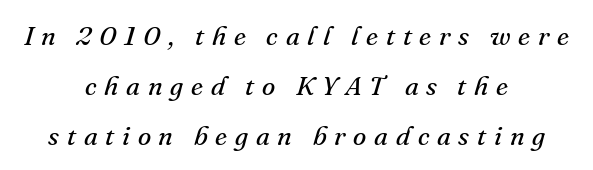
The image shows 27 px text type, italic (leaning right); set centered, line spacing 1.85x, unusually wide letter spacing (+0.29 em), not underlined.
